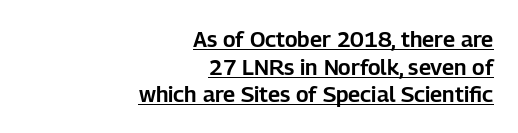
Q: Is the text italic (slanted)? A: No, it is upright.
Q: Is the text underlined? A: Yes.
Q: How is the paragraph aligned? A: Right-aligned.
Q: Is the spacing between letters normal or unusually wide? A: Normal.
Q: Is the spacing between lines tight, normal or loose? A: Normal.
